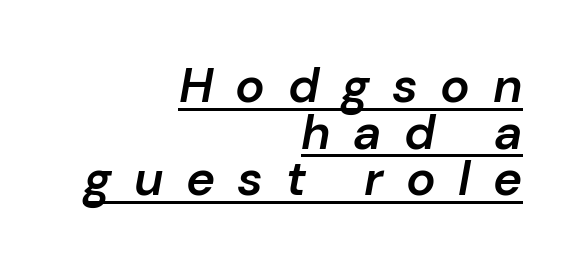
Q: Is the text bold? A: Semi-bold.
Q: Is the text italic (slanted)? A: Yes, it leans right by about 10 degrees.
Q: Is the text underlined? A: Yes.
Q: How is the paragraph aligned? A: Right-aligned.
Q: Is the spacing between letters normal or unusually wide? A: Unusually wide.
Q: Is the spacing between lines tight, normal or loose? A: Tight.
Q: Width (condensed, normal, or wide)? A: Normal.
Q: Stroke contrast? A: Low.
Q: x-height? A: Medium.
Q: Monospaced? A: No.
